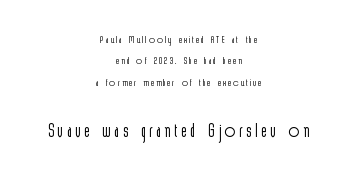
Horizontally, the lines are justified to the midpoint only. The axis of the letterforms is exactly vertical. The space directly below the letters is spotless. Whoever set this made the second block the dominant, larger element. A normal amount of white space separates one row of letters from the next.
